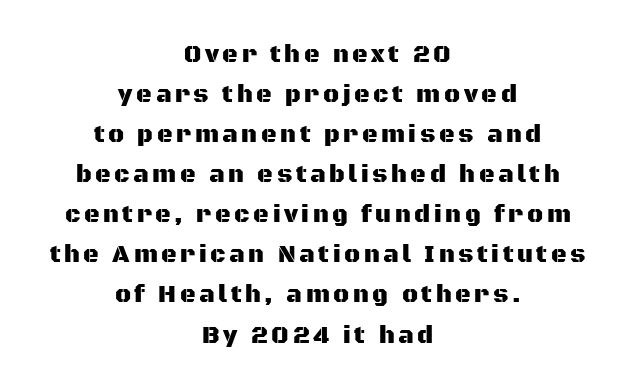
Q: Is the text italic (slanted)? A: No, it is upright.
Q: Is the text underlined? A: No.
Q: How is the paragraph aligned? A: Centered.
Q: Is the spacing between lines tight, normal or loose? A: Normal.
